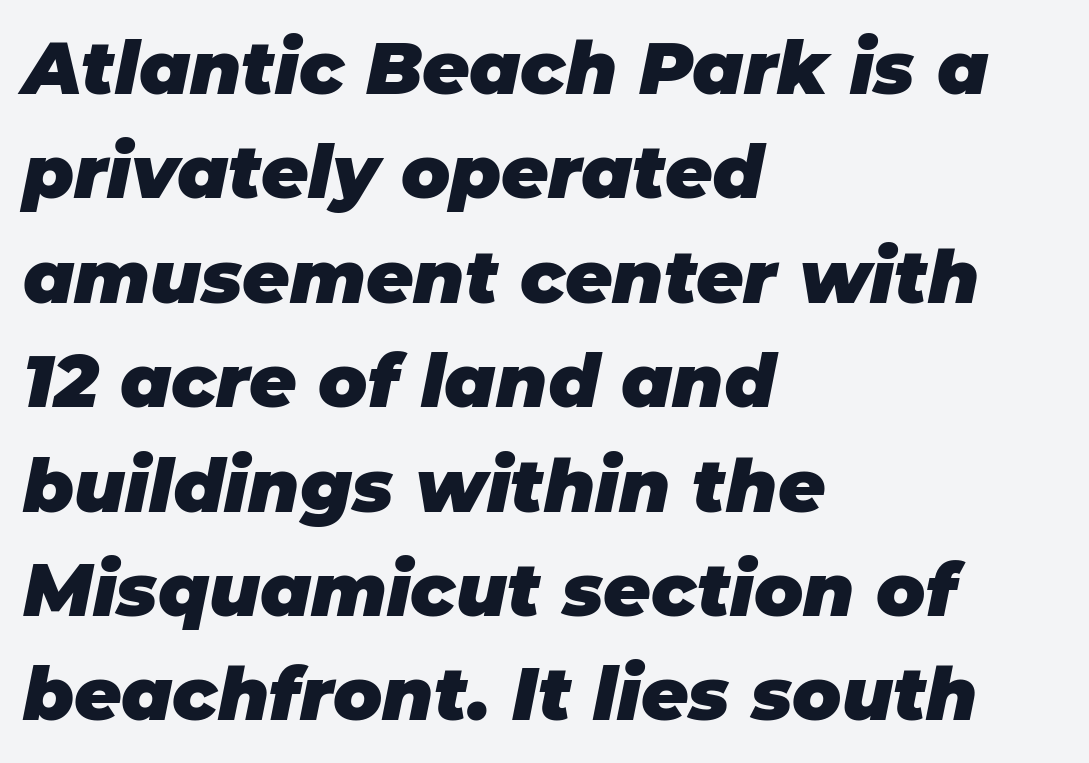
Q: Is the text bold? A: Yes.
Q: Is the text italic (slanted)? A: Yes, it leans right by about 11 degrees.
Q: Is the text underlined? A: No.
Q: How is the paragraph aligned? A: Left-aligned.
Q: Is the spacing between letters normal or unusually wide? A: Normal.
Q: Is the spacing between lines tight, normal or loose? A: Normal.
Q: Width (condensed, normal, or wide)? A: Normal.
Q: Stroke contrast? A: Low.
Q: x-height? A: Large.
Q: Monospaced? A: No.
